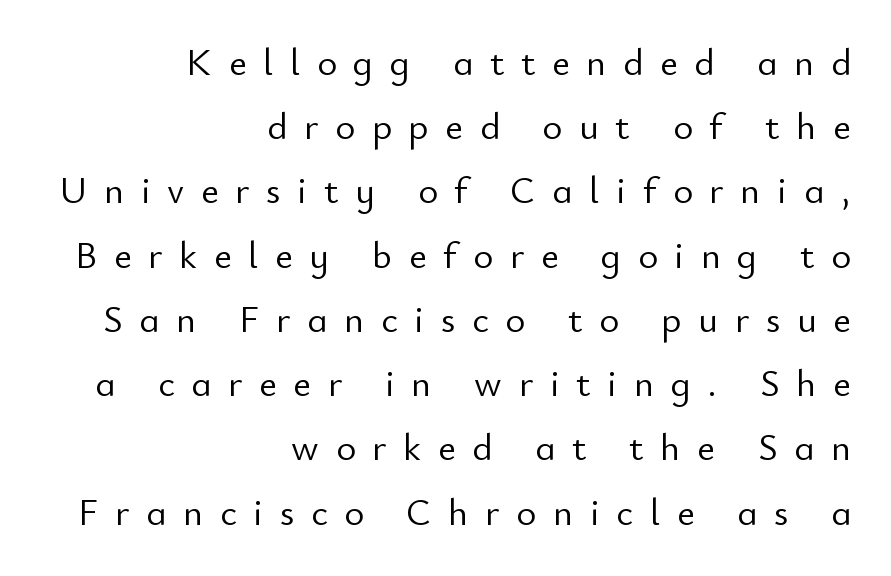
{"serif": "no", "italic": "no", "bold": "no", "weight": "light", "width": "normal", "stroke_contrast": "low", "x_height": "small", "monospaced": "no", "underline": "no", "align": "right", "line_spacing": "normal", "line_spacing_ratio": 1.69, "letter_spacing": "wide", "letter_spacing_em": 0.44, "glyph_px": 38}
